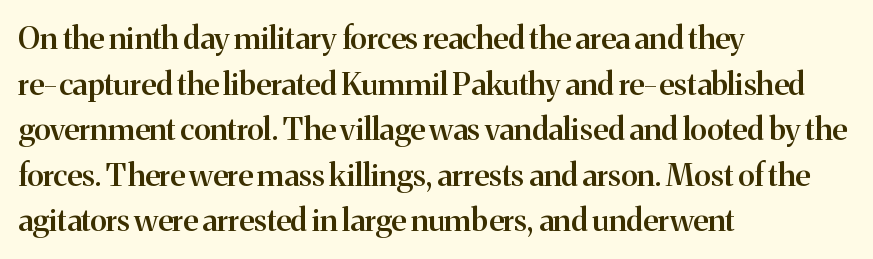
Q: Is the text bold? A: Semi-bold.
Q: Is the text italic (slanted)? A: No, it is upright.
Q: Is the typeface a serif or a sans-serif typeface? A: Serif.
Q: Is the text underlined? A: No.
Q: How is the paragraph aligned? A: Left-aligned.
Q: Is the spacing between letters normal or unusually wide? A: Normal.
Q: Is the spacing between lines tight, normal or loose? A: Normal.
Q: Width (condensed, normal, or wide)? A: Normal.
Q: Stroke contrast? A: Medium.
Q: x-height? A: Medium.
Q: Monospaced? A: No.
